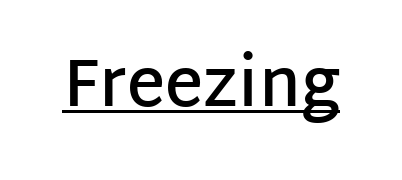
Every character sits straight up, as roman type does. As a designer I'd log this as weight 600, semibold. Nothing unusual about the tracking: characters are spaced as the font intends. The passage shown is underscored from start to finish. The face used here is a sans, in the tradition of grotesques and geometrics.
